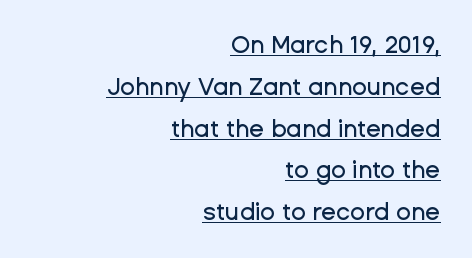
Observe the ordinary spacing: letters are neighbours, not strangers. All the whitespace from short lines collects on the left. Notice how a bar underscores the lettering throughout. Does the lettering tilt? It doesn't — this is upright.
